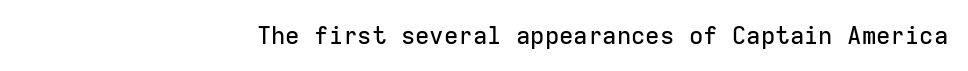
The gaps between neighbouring characters are ordinary and unremarkable. Ordinary non-slanted type is in use. The strip under each line holds only bare page. Line endings align vertically; line beginnings do not.
